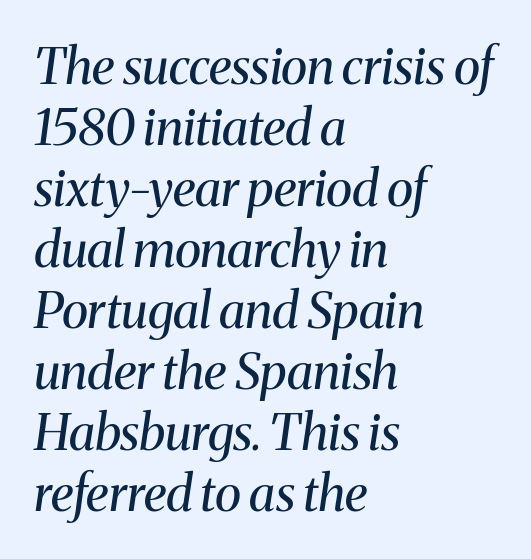
The image shows 50 px regular-weight serif type, italic (leaning right); set left-aligned, line spacing 1.22x, normal letter spacing, not underlined; medium stroke contrast and a medium x-height.
